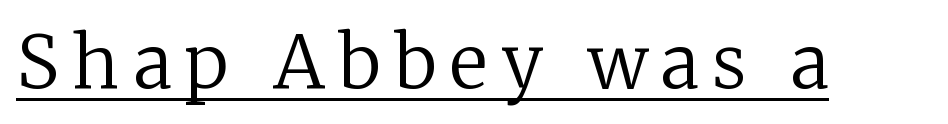
{"serif": "yes", "italic": "no", "bold": "no", "weight": "regular", "width": "normal", "stroke_contrast": "low", "x_height": "medium", "monospaced": "no", "underline": "yes", "glyph_px": 73}
